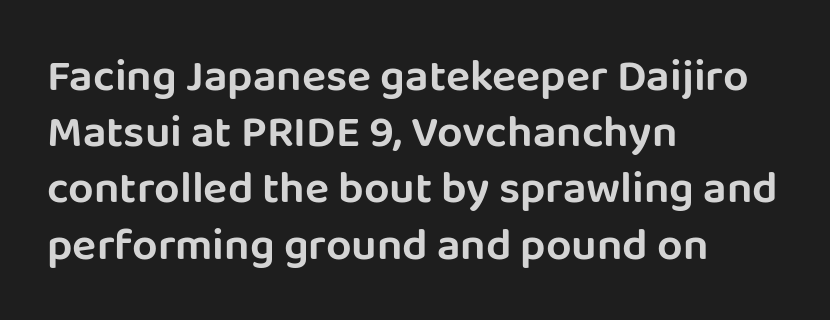
{"serif": "no", "italic": "no", "width": "normal", "stroke_contrast": "low", "x_height": "large", "monospaced": "no", "underline": "no", "align": "left", "line_spacing": "normal", "line_spacing_ratio": 1.25, "letter_spacing": "normal", "letter_spacing_em": 0.0, "glyph_px": 45}
